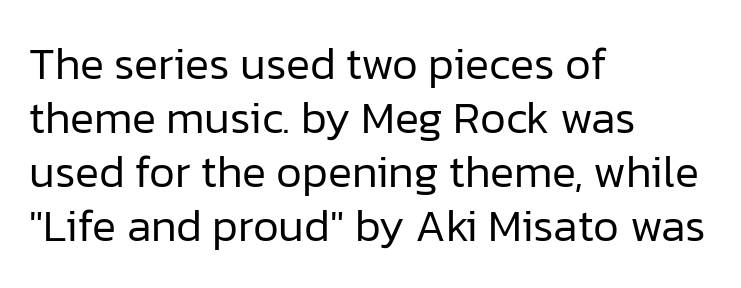
{"serif": "no", "italic": "no", "bold": "no", "weight": "regular", "width": "normal", "stroke_contrast": "low", "x_height": "medium", "monospaced": "no", "underline": "no", "align": "left", "line_spacing_ratio": 1.2, "letter_spacing": "normal", "letter_spacing_em": 0.0, "glyph_px": 45}
